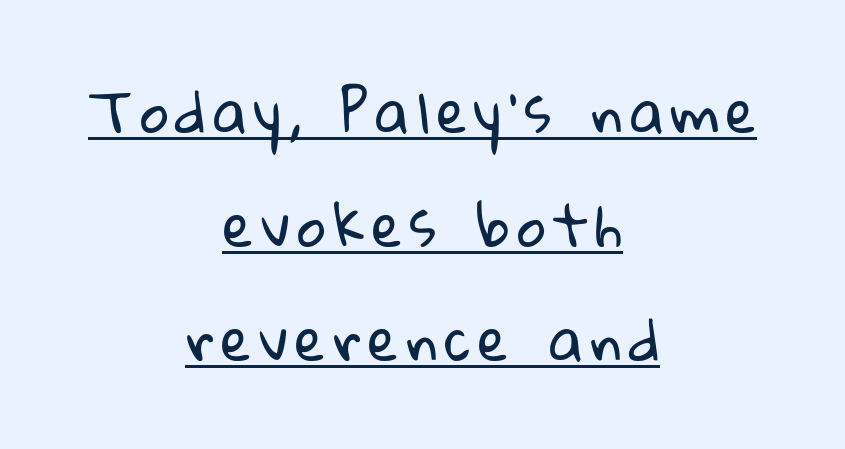
{"serif": "no", "bold": "no", "weight": "regular", "width": "normal", "stroke_contrast": "low", "x_height": "medium", "monospaced": "no", "underline": "yes", "align": "center", "line_spacing": "loose", "line_spacing_ratio": 2.04, "glyph_px": 56}
